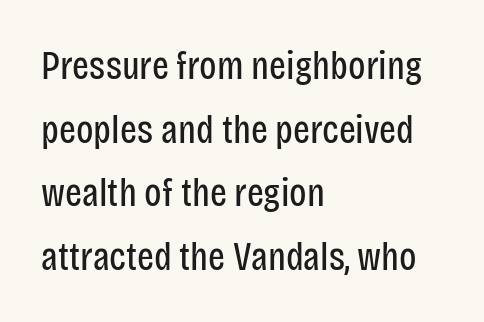
The image shows 40 px regular-weight, condensed sans-serif type, upright; set left-aligned, normal line spacing (1.59x), normal letter spacing, not underlined; low stroke contrast and a large x-height.
